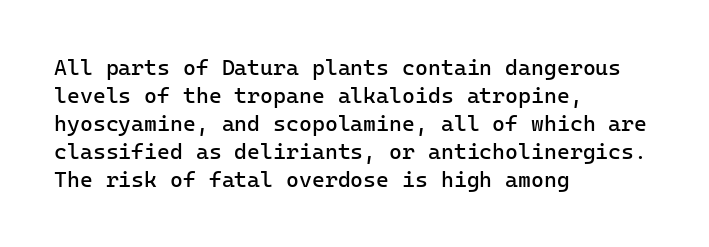
{"italic": "no", "bold": "no", "underline": "no", "align": "left", "line_spacing": "normal", "line_spacing_ratio": 1.27, "letter_spacing": "normal", "letter_spacing_em": 0.0, "glyph_px": 22}
